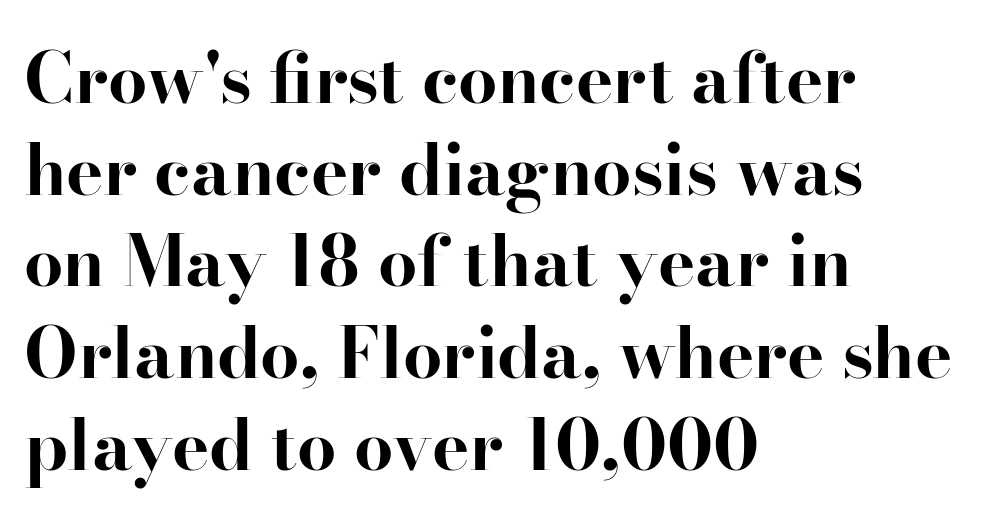
The image shows 70 px bold serif type, upright; set left-aligned, normal line spacing (1.31x), normal letter spacing, not underlined; high stroke contrast and a small x-height.
